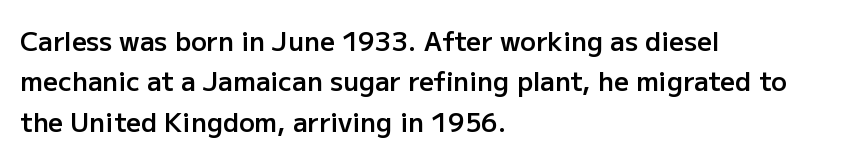
The image shows 26 px text type, upright; set left-aligned, normal line spacing (1.55x), normal letter spacing, not underlined.
